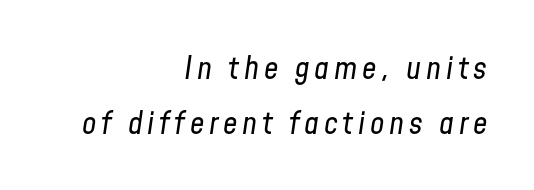
Q: Is the text bold? A: No.
Q: Is the text italic (slanted)? A: Yes, it leans right by about 8 degrees.
Q: Is the text underlined? A: No.
Q: How is the paragraph aligned? A: Right-aligned.
Q: Width (condensed, normal, or wide)? A: Condensed.
Q: Stroke contrast? A: Low.
Q: x-height? A: Medium.
Q: Monospaced? A: No.
